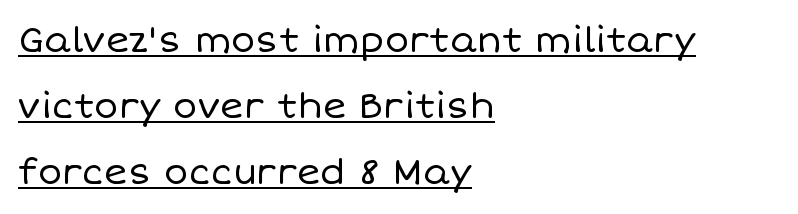
Q: Is the text bold? A: No.
Q: Is the text italic (slanted)? A: No, it is upright.
Q: Is the text underlined? A: Yes.
Q: How is the paragraph aligned? A: Left-aligned.
Q: Is the spacing between letters normal or unusually wide? A: Normal.
Q: Width (condensed, normal, or wide)? A: Normal.
Q: Stroke contrast? A: Low.
Q: x-height? A: Large.
Q: Monospaced? A: No.
